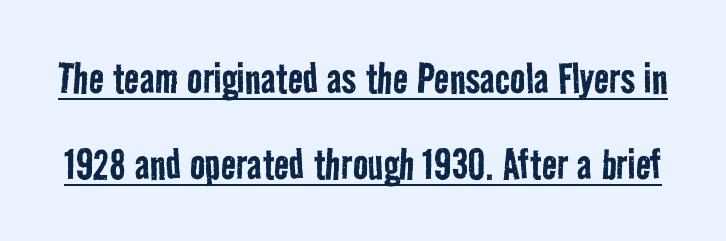
{"serif": "no", "bold": "no", "weight": "regular", "width": "condensed", "stroke_contrast": "low", "x_height": "medium", "monospaced": "no", "underline": "yes", "line_spacing": "normal", "line_spacing_ratio": 1.68, "letter_spacing": "normal", "letter_spacing_em": 0.0, "glyph_px": 51}
